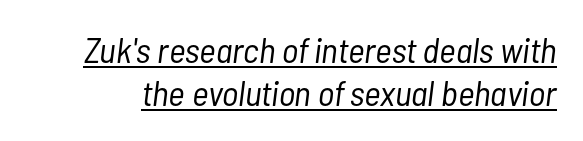
{"italic": "yes", "lean": "right", "slant_degrees": 7, "bold": "no", "weight": "light", "width": "condensed", "stroke_contrast": "low", "x_height": "medium", "monospaced": "no", "underline": "yes", "line_spacing_ratio": 1.19, "letter_spacing": "normal", "letter_spacing_em": 0.0, "glyph_px": 36}
